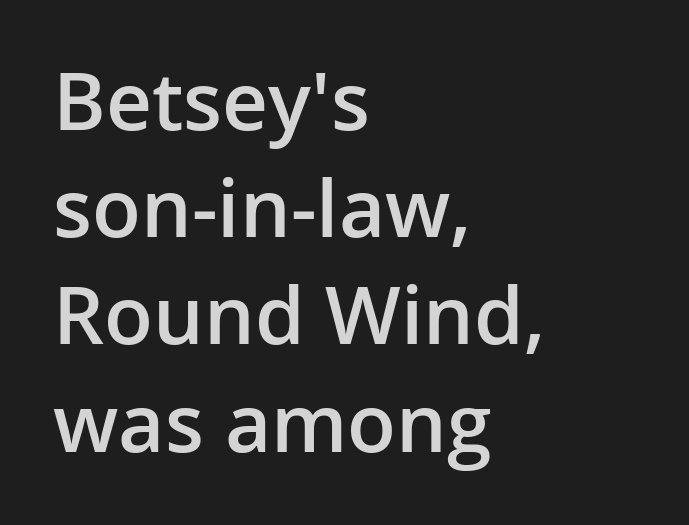
Note the varied advance widths — an 'i' is clearly narrower than an 'm'. Words float on clear page, feet unadorned. The letters carry no serifs — their stems end cleanly without finishing strokes. When letters stand straight like this, we call the style roman or upright. Every row of glyphs begins at an identical x-position on the left. Notice how descenders clear the ascenders below comfortably — that's standard leading.
